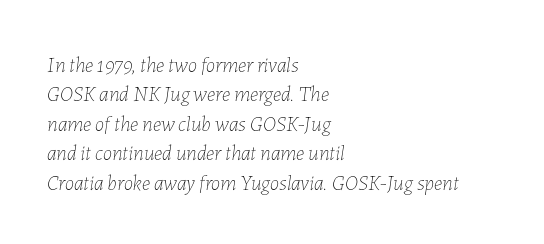
The setting favours the left margin, as ordinary paragraphs usually do. The block of text has a typical density, with ordinary space between rows. This is not heavy type; no bold has been used. Short note: letters normally spaced. Only glyphs here, with clear space below each row.
